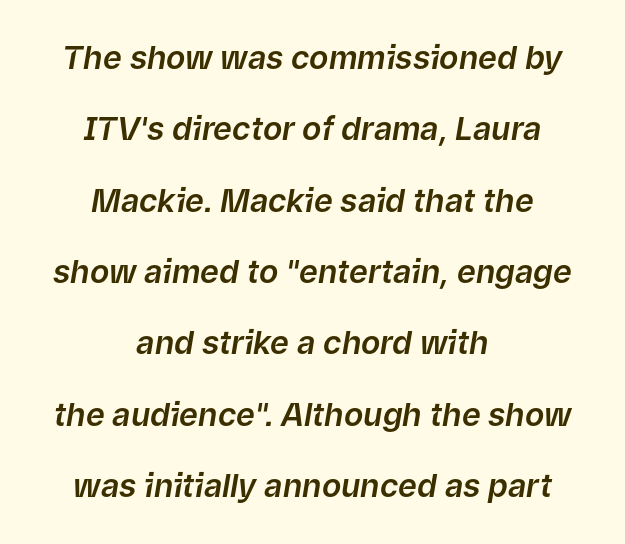
These lines keep a tight, regular rhythm from letter to letter. Short and long lines alike share a common midpoint. Descenders hang freely into open space. Students, observe: this is what heavily led, spacious text looks like. Compared with ordinary roman type, these characters are visibly tilted. Each letter keeps its own natural width here, so spacing adapts to shape.
